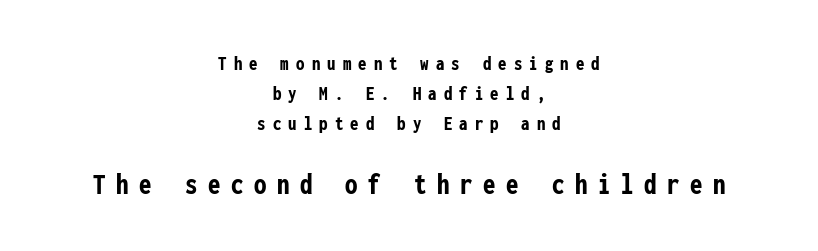
The image shows 31 px semibold, condensed sans-serif type, upright, monospaced; set centered, normal line spacing (1.44x), unusually wide letter spacing (+0.34 em), not underlined; the second (bottom) block is 1.48x larger; low stroke contrast and a medium x-height.
